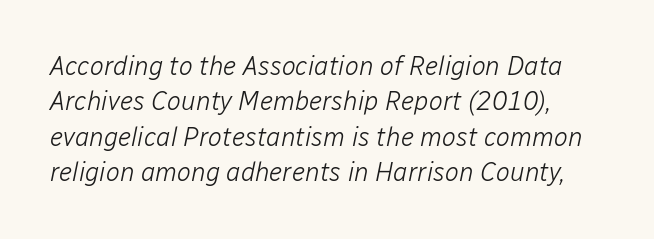
The face looks like a standard text weight, possibly lighter. The lettering tilts uniformly, giving the passage an italic look. Check under the words: just untouched page. The passage shown has conventional tracking throughout.
